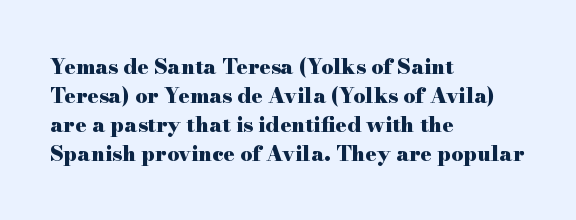
The image shows 21 px bold type, upright; set left-aligned, normal line spacing (1.38x), normal letter spacing, not underlined.
